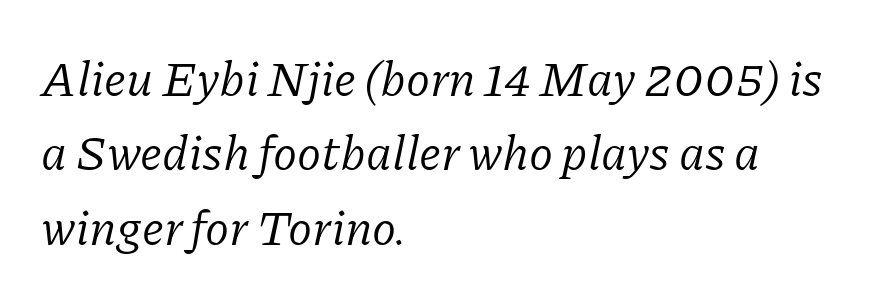
{"serif": "yes", "italic": "yes", "lean": "right", "slant_degrees": 11, "bold": "no", "weight": "regular", "width": "normal", "stroke_contrast": "low", "x_height": "medium", "monospaced": "no", "underline": "no", "align": "left", "line_spacing": "normal", "line_spacing_ratio": 1.52, "letter_spacing": "normal", "letter_spacing_em": 0.0, "glyph_px": 49}
